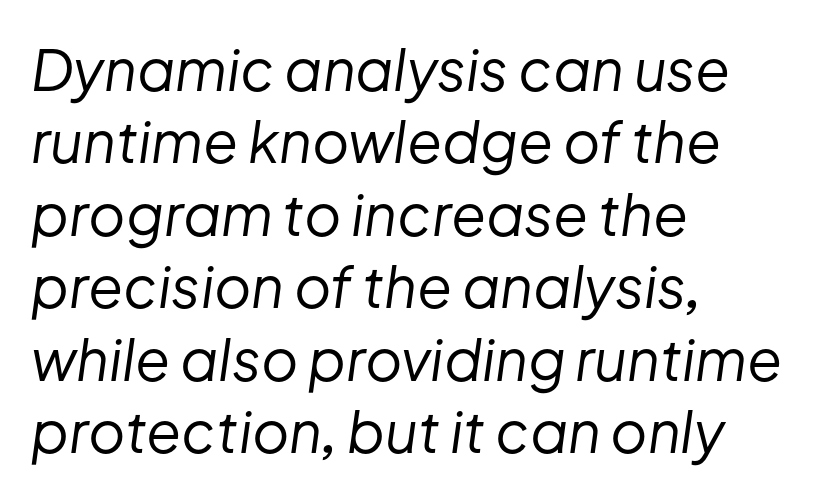
The image shows 57 px regular-weight type, italic (leaning right); set left-aligned, normal line spacing (1.27x), normal letter spacing, not underlined; low stroke contrast and a medium x-height.
